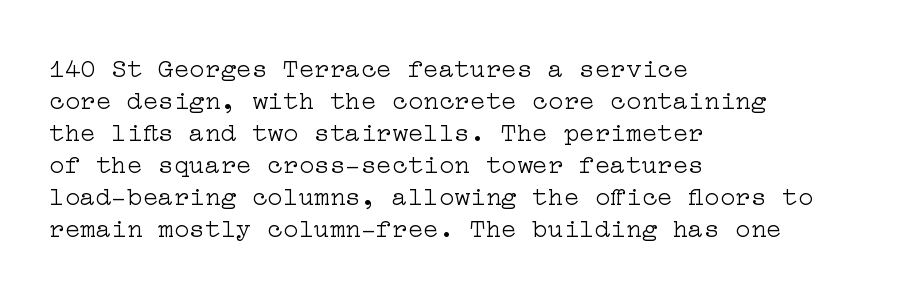
Q: Is the text bold? A: No.
Q: Is the text italic (slanted)? A: No, it is upright.
Q: Is the text underlined? A: No.
Q: How is the paragraph aligned? A: Left-aligned.
Q: Is the spacing between letters normal or unusually wide? A: Normal.
